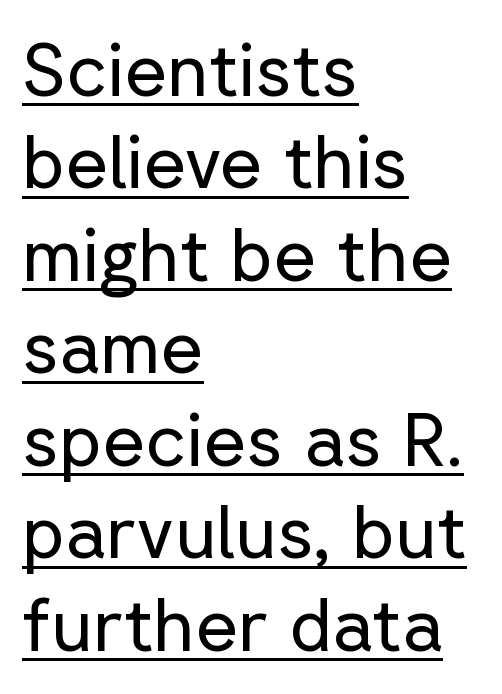
Spacing verdict: proportional, widths tailored to each character. Style check: upright. The rendering keeps characters at their native spacing. Is the type heavy? It reads as light-to-regular instead. Grotesque or geometric, the face here clearly has no serifs. This block has exactly the height ordinary leading produces.
